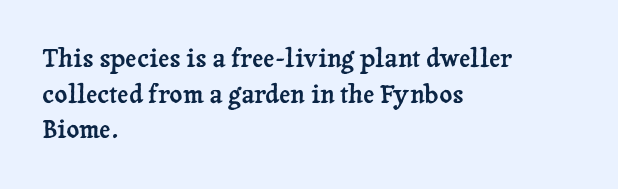
Glyph-to-glyph distance matches everyday printed text. The baseline area is clear. These lines are set flush left with a ragged right edge. Designer's note — italics off, roman on. The rendering uses a moderate line-height, typical for paragraphs.
